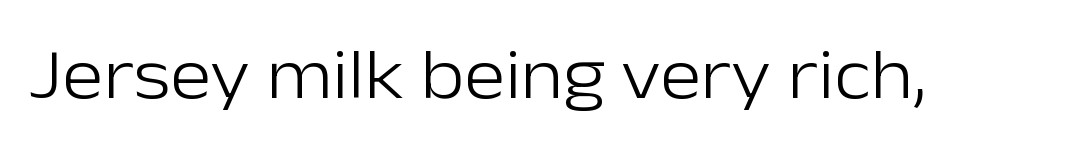
Tracking value appears to be zero — textbook default spacing. In terms of posture, this sample is upright. You can tell from the bare stems that sans-serif type was used. The space beneath each line is pristine and unruled.
